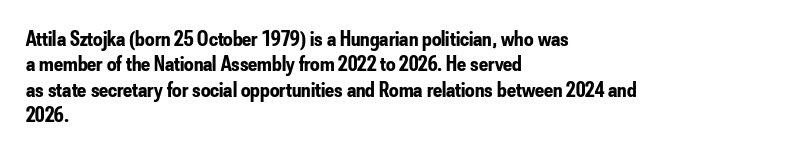
The image shows 21 px bold type, upright; set left-aligned, line spacing 1.21x, normal letter spacing, not underlined.
